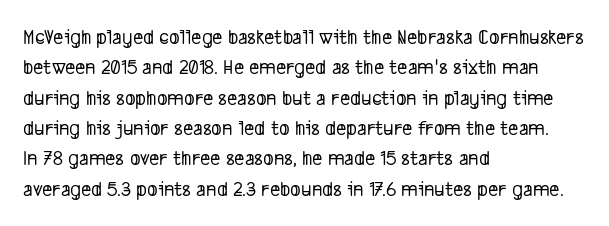
The image shows 22 px text type; set left-aligned, normal line spacing (1.38x), normal letter spacing, not underlined.
